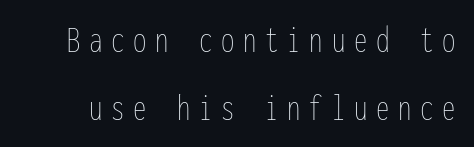
Q: Is the text bold? A: No.
Q: Is the text italic (slanted)? A: No, it is upright.
Q: Is the text underlined? A: No.
Q: Is the spacing between letters normal or unusually wide? A: Unusually wide.
Q: Width (condensed, normal, or wide)? A: Condensed.
Q: Stroke contrast? A: Low.
Q: x-height? A: Medium.
Q: Monospaced? A: Yes.
